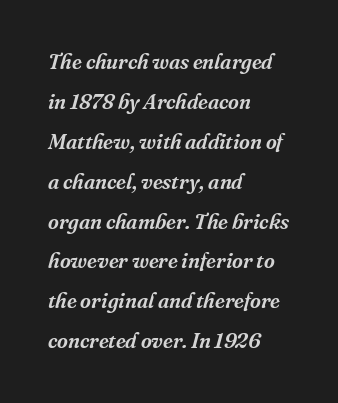
The image shows 21 px text type, italic (leaning right); set left-aligned, loose line spacing (1.9x), normal letter spacing, not underlined.
